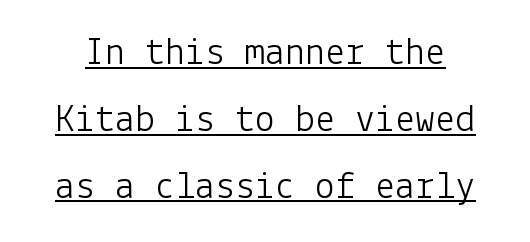
The image shows 40 px light sans-serif type, upright; set normal line spacing (1.67x), normal letter spacing, underlined; low stroke contrast and a medium x-height.
